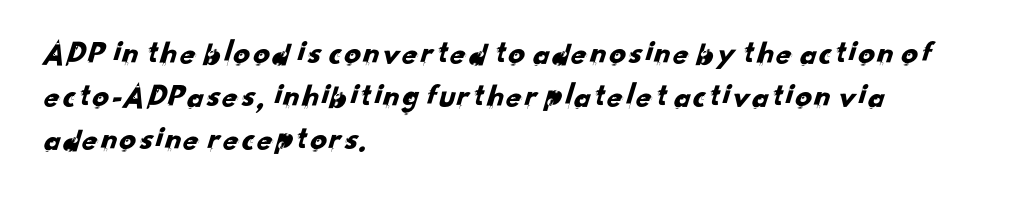
The image shows 33 px sans-serif type; set left-aligned, normal line spacing (1.31x), normal letter spacing, not underlined; low stroke contrast and a small x-height.
